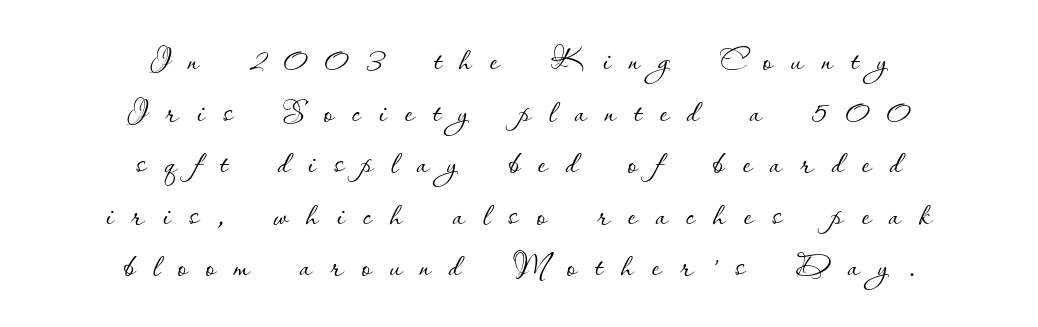
The image shows 46 px thin type; set centered, tight line spacing (1.12x), unusually wide letter spacing (+0.39 em), not underlined; low stroke contrast and a small x-height.
